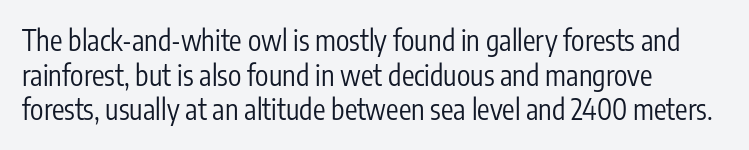
The image shows 28 px regular-weight, condensed sans-serif type, upright; set left-aligned, line spacing 1.24x, normal letter spacing, not underlined; low stroke contrast and a medium x-height.
